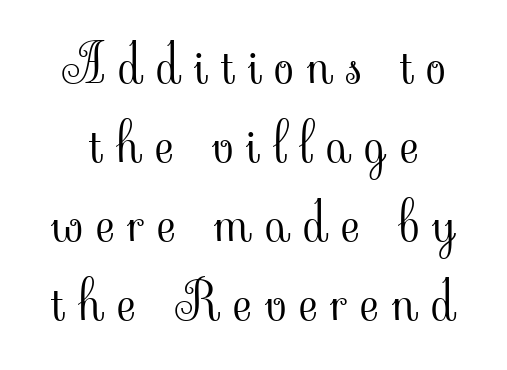
Q: Is the text bold? A: No.
Q: Is the text italic (slanted)? A: No, it is upright.
Q: Is the typeface a serif or a sans-serif typeface? A: Serif.
Q: Is the text underlined? A: No.
Q: Is the spacing between letters normal or unusually wide? A: Unusually wide.
Q: Is the spacing between lines tight, normal or loose? A: Normal.
Q: Width (condensed, normal, or wide)? A: Normal.
Q: Stroke contrast? A: Low.
Q: x-height? A: Small.
Q: Monospaced? A: No.
